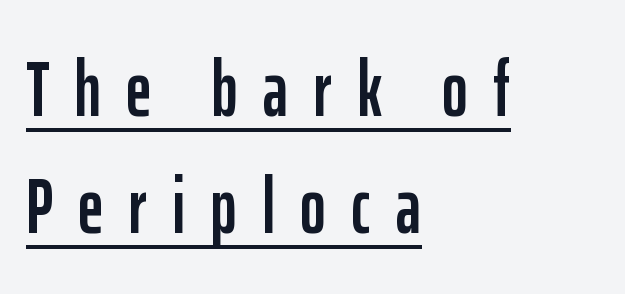
The image shows 79 px condensed sans-serif type, upright; set left-aligned, normal line spacing (1.48x), unusually wide letter spacing (+0.32 em), underlined; low stroke contrast and a medium x-height.
